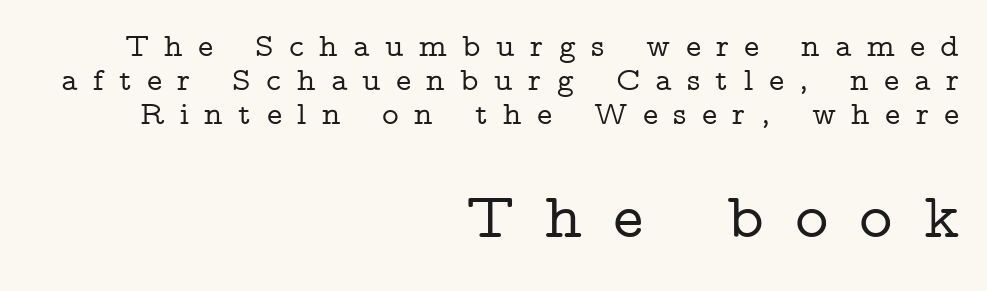
{"serif": "yes", "italic": "no", "width": "wide", "stroke_contrast": "low", "x_height": "medium", "monospaced": "no", "underline": "no", "align": "right", "line_spacing": "tight", "line_spacing_ratio": 1.07, "letter_spacing": "wide", "letter_spacing_em": 0.48, "larger_block": "second", "size_ratio": 2.0, "glyph_px": 64}
